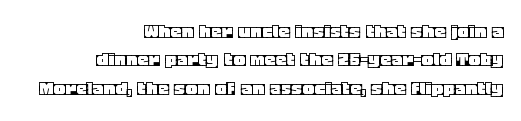
{"italic": "no", "underline": "no", "align": "right", "line_spacing": "normal", "line_spacing_ratio": 1.29, "letter_spacing": "normal", "letter_spacing_em": 0.0, "glyph_px": 22}
